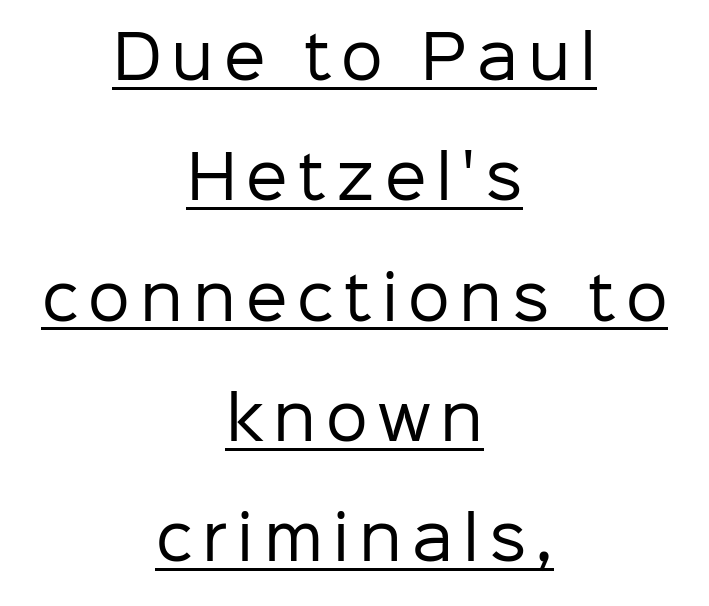
{"serif": "no", "italic": "no", "bold": "no", "weight": "regular", "width": "normal", "stroke_contrast": "low", "x_height": "medium", "monospaced": "no", "underline": "yes", "align": "center", "line_spacing": "loose", "line_spacing_ratio": 2.04, "glyph_px": 59}
